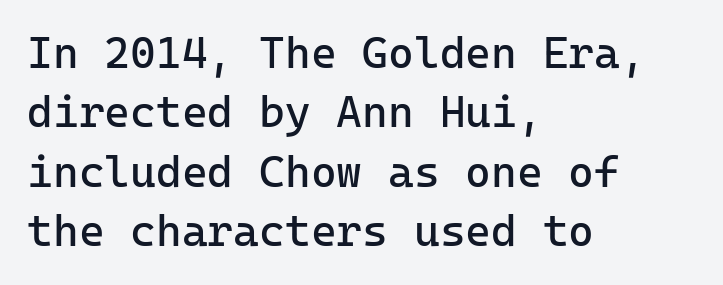
{"serif": "no", "italic": "no", "bold": "no", "weight": "regular", "width": "normal", "stroke_contrast": "low", "x_height": "medium", "monospaced": "yes", "underline": "no", "align": "left", "line_spacing": "normal", "line_spacing_ratio": 1.35, "letter_spacing": "normal", "letter_spacing_em": 0.0, "glyph_px": 44}
